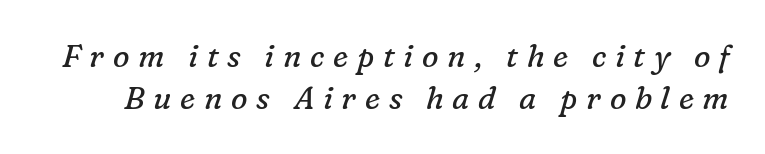
Q: Is the text bold? A: No.
Q: Is the text italic (slanted)? A: Yes, it leans right by about 16 degrees.
Q: Is the typeface a serif or a sans-serif typeface? A: Serif.
Q: Is the text underlined? A: No.
Q: Is the spacing between letters normal or unusually wide? A: Unusually wide.
Q: Is the spacing between lines tight, normal or loose? A: Normal.
Q: Width (condensed, normal, or wide)? A: Normal.
Q: Stroke contrast? A: Low.
Q: x-height? A: Medium.
Q: Monospaced? A: No.
